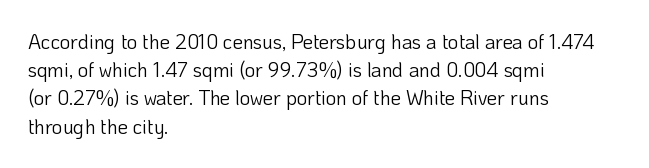
Nobody drew a line under any word here. When letters stand straight like this, we call the style roman or upright. The lines sit at an ordinary, default distance from one another. Summary of weight: not heavy and not bold.
